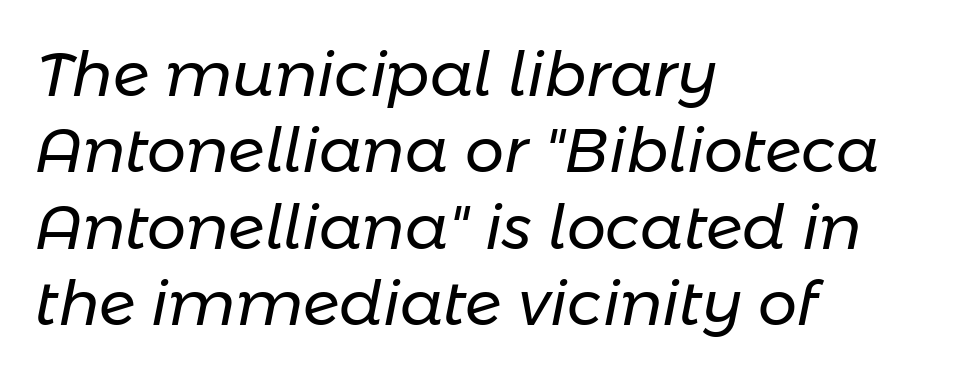
The image shows 62 px regular-weight type, italic (leaning right); set left-aligned, line spacing 1.23x, normal letter spacing, not underlined; low stroke contrast and a medium x-height.
